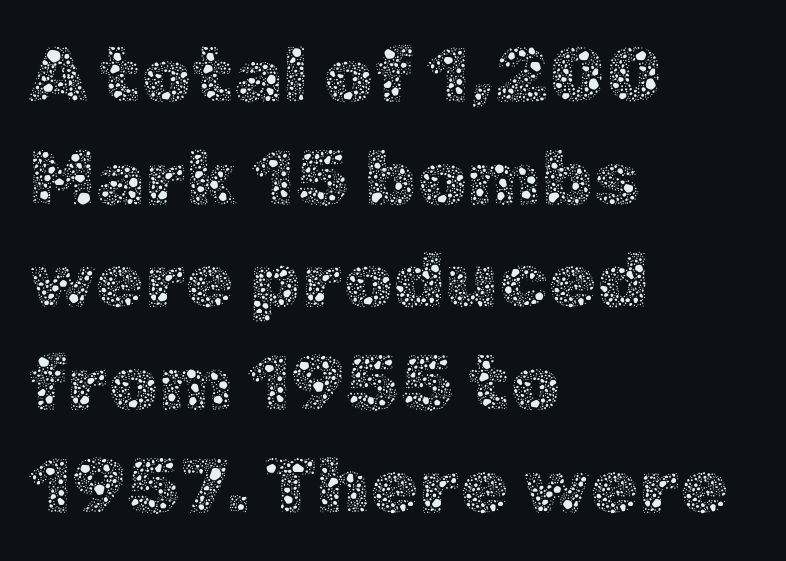
The image shows 79 px thin type, upright; set left-aligned, normal line spacing (1.3x), normal letter spacing, not underlined; a medium x-height.
